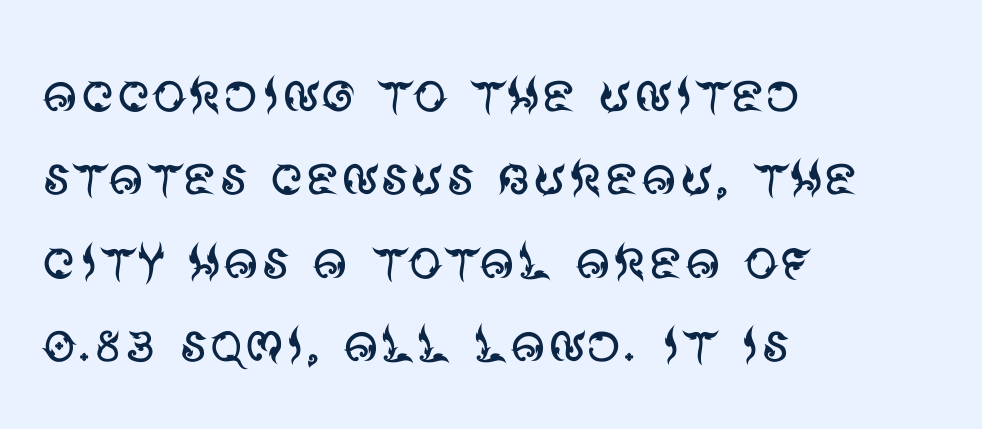
Q: Is the text bold? A: No.
Q: Is the text italic (slanted)? A: No, it is upright.
Q: Is the typeface a serif or a sans-serif typeface? A: Sans-serif.
Q: Is the text underlined? A: No.
Q: How is the paragraph aligned? A: Left-aligned.
Q: Is the spacing between letters normal or unusually wide? A: Normal.
Q: Width (condensed, normal, or wide)? A: Normal.
Q: Stroke contrast? A: Medium.
Q: x-height? A: Large.
Q: Monospaced? A: No.
